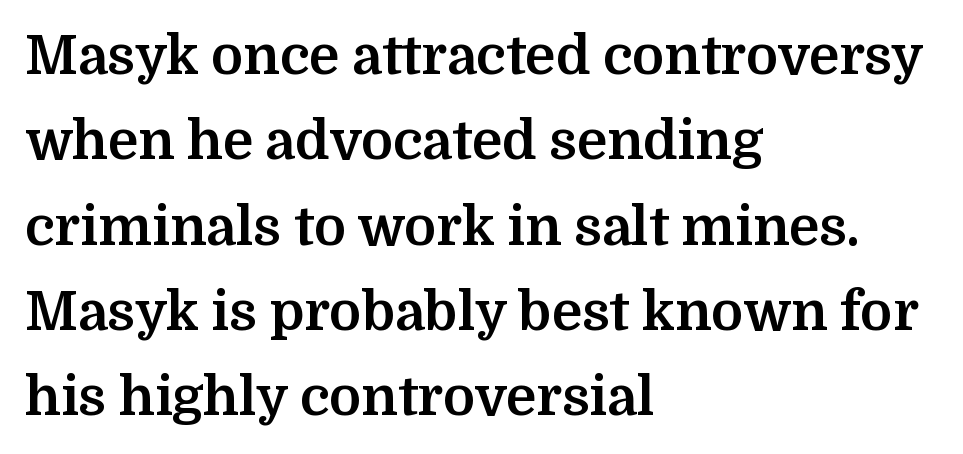
{"serif": "yes", "italic": "no", "bold": "yes", "weight": "bold", "width": "normal", "stroke_contrast": "medium", "x_height": "medium", "monospaced": "no", "underline": "no", "align": "left", "line_spacing": "normal", "line_spacing_ratio": 1.58, "letter_spacing": "normal", "letter_spacing_em": 0.0, "glyph_px": 54}
